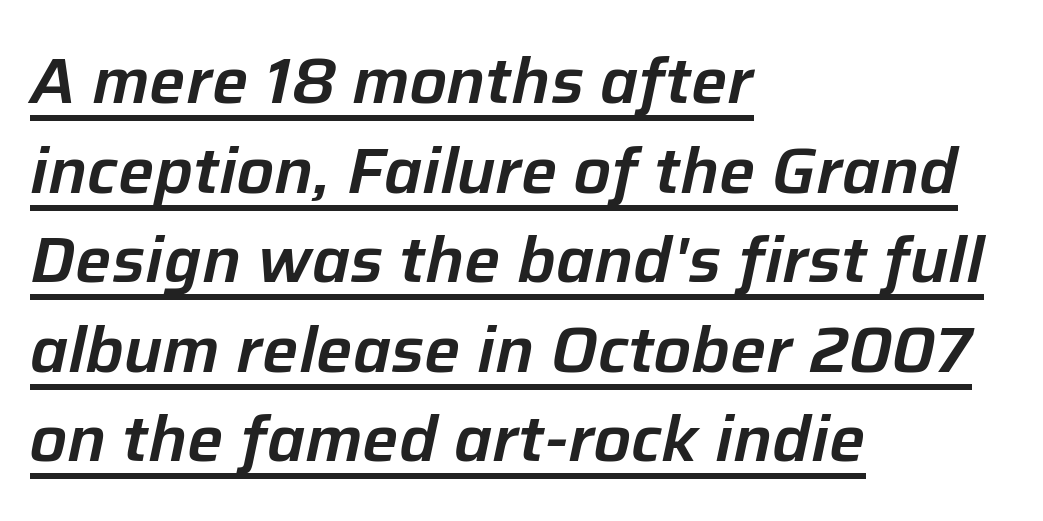
The image shows 64 px text type, italic (leaning right); set left-aligned, normal line spacing (1.4x), normal letter spacing, underlined; low stroke contrast and a medium x-height.
